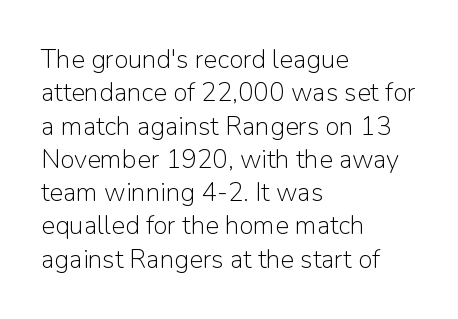
{"italic": "no", "bold": "no", "underline": "no", "align": "left", "line_spacing": "normal", "line_spacing_ratio": 1.28, "letter_spacing": "normal", "letter_spacing_em": 0.0, "glyph_px": 26}
